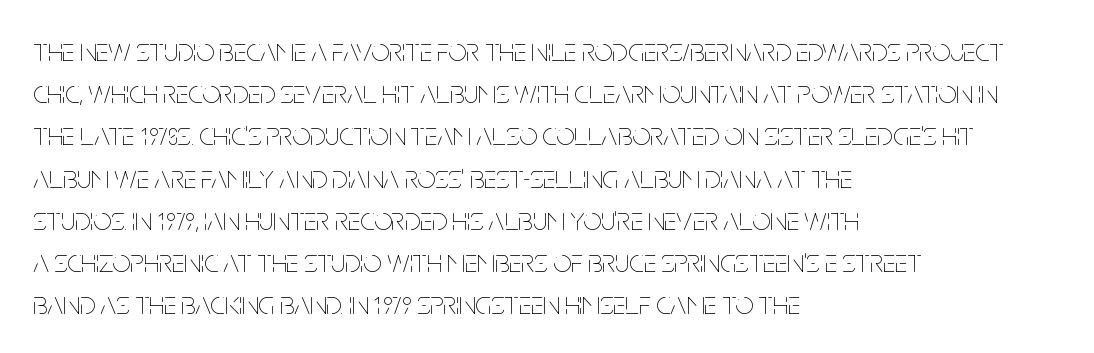
Heaviness? Minimal to ordinary, like unemphasized prose. The rendering keeps characters at their native spacing. Bare-footed words on every line. Proportional: the letters do not fall into vertical columns. Horizontally, the lines are justified to the leading edge only.
